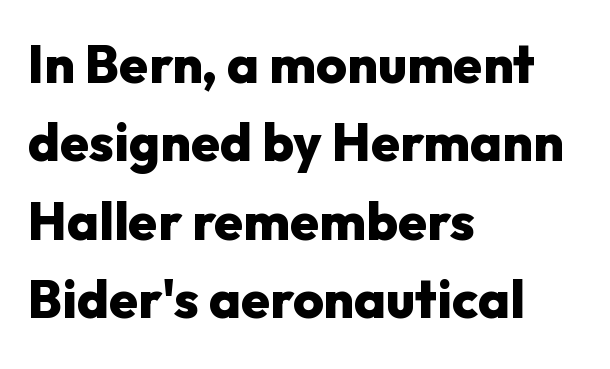
{"serif": "no", "italic": "no", "bold": "yes", "weight": "heavy", "width": "normal", "stroke_contrast": "low", "x_height": "medium", "monospaced": "no", "underline": "no", "align": "left", "line_spacing": "normal", "line_spacing_ratio": 1.48, "letter_spacing": "normal", "letter_spacing_em": 0.0, "glyph_px": 53}
